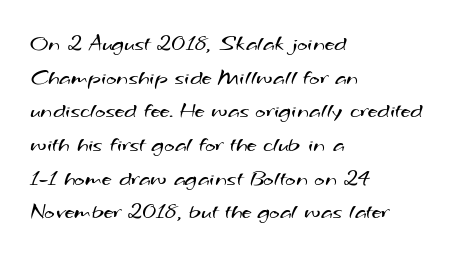
{"bold": "no", "underline": "no", "align": "left", "line_spacing": "normal", "line_spacing_ratio": 1.53, "letter_spacing": "normal", "letter_spacing_em": 0.0, "glyph_px": 22}
